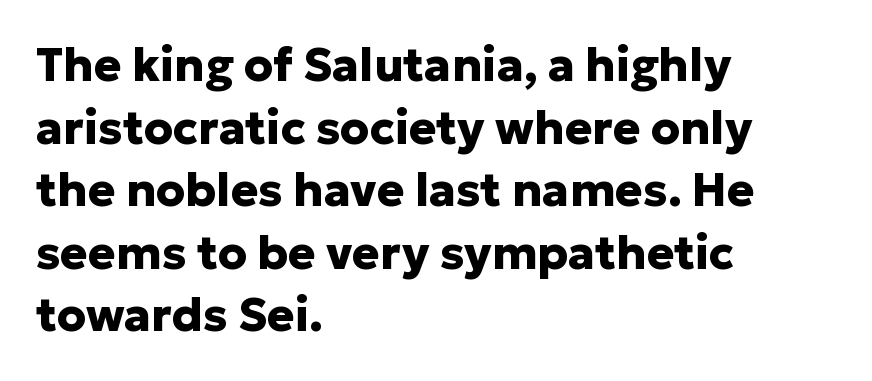
Q: Is the text bold? A: Yes.
Q: Is the text italic (slanted)? A: No, it is upright.
Q: Is the typeface a serif or a sans-serif typeface? A: Sans-serif.
Q: Is the text underlined? A: No.
Q: How is the paragraph aligned? A: Left-aligned.
Q: Is the spacing between letters normal or unusually wide? A: Normal.
Q: Is the spacing between lines tight, normal or loose? A: Normal.
Q: Width (condensed, normal, or wide)? A: Normal.
Q: Stroke contrast? A: Low.
Q: x-height? A: Medium.
Q: Monospaced? A: No.
